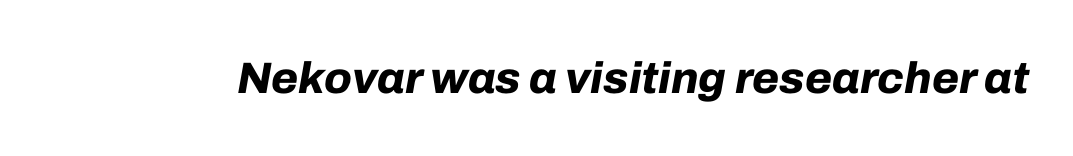
{"italic": "yes", "lean": "right", "slant_degrees": 10, "bold": "yes", "weight": "bold", "width": "normal", "stroke_contrast": "low", "x_height": "medium", "monospaced": "no", "underline": "no", "letter_spacing": "normal", "letter_spacing_em": 0.0, "glyph_px": 44}
